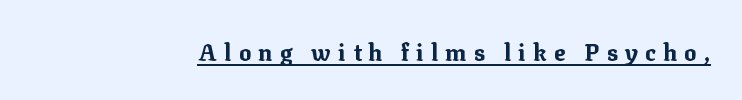
Q: Is the text bold? A: Yes.
Q: Is the text italic (slanted)? A: No, it is upright.
Q: Is the text underlined? A: Yes.
Q: Is the spacing between letters normal or unusually wide? A: Unusually wide.
